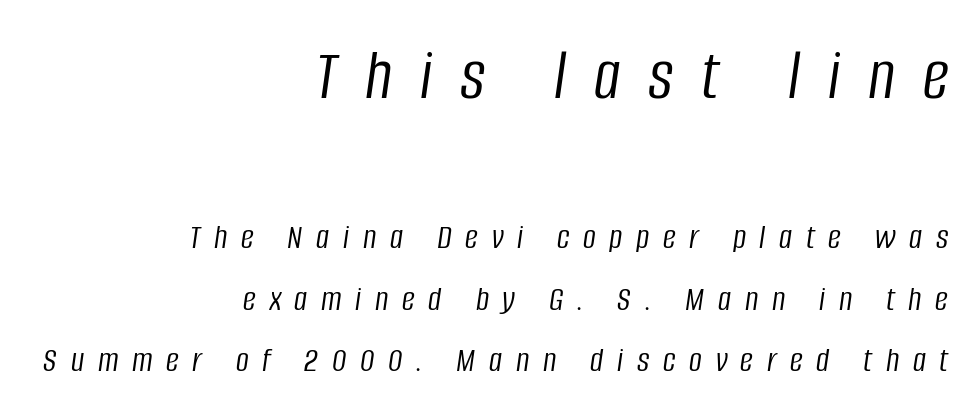
{"italic": "yes", "lean": "right", "slant_degrees": 8, "bold": "no", "weight": "light", "width": "condensed", "stroke_contrast": "low", "x_height": "large", "monospaced": "no", "underline": "no", "align": "right", "line_spacing_ratio": 1.71, "letter_spacing": "wide", "letter_spacing_em": 0.38, "larger_block": "first", "size_ratio": 2.03, "glyph_px": 73}
